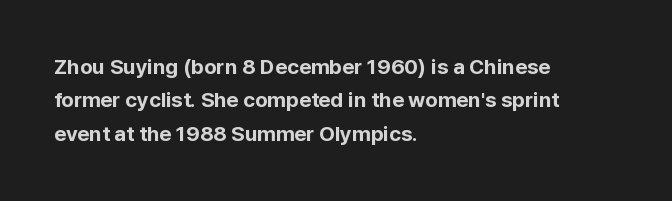
Q: Is the text bold? A: Yes.
Q: Is the text italic (slanted)? A: No, it is upright.
Q: Is the text underlined? A: No.
Q: How is the paragraph aligned? A: Left-aligned.
Q: Is the spacing between letters normal or unusually wide? A: Normal.
Q: Is the spacing between lines tight, normal or loose? A: Normal.
